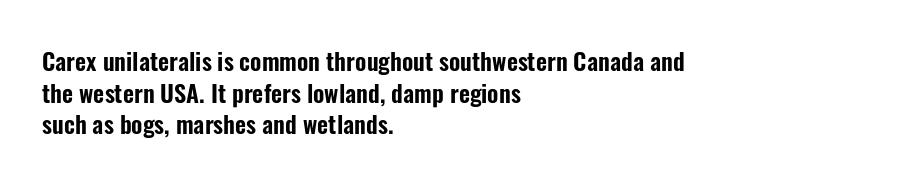
Q: Is the text italic (slanted)? A: No, it is upright.
Q: Is the text underlined? A: No.
Q: How is the paragraph aligned? A: Left-aligned.
Q: Is the spacing between letters normal or unusually wide? A: Normal.
Q: Is the spacing between lines tight, normal or loose? A: Normal.
